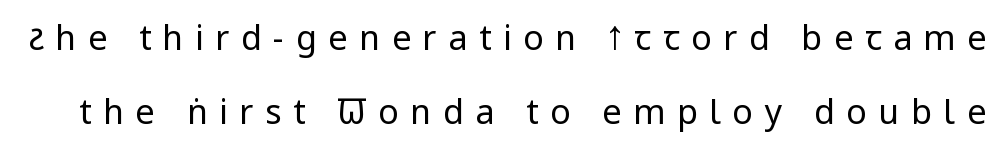
Decoration check: the copy has no underline. These lines are composed in type without serifs. This sample trades compactness for vertical openness between lines. Weight: regular or lighter. Proportional: the letters do not fall into vertical columns. The face used here is rendered with a markedly widened letterfit.
